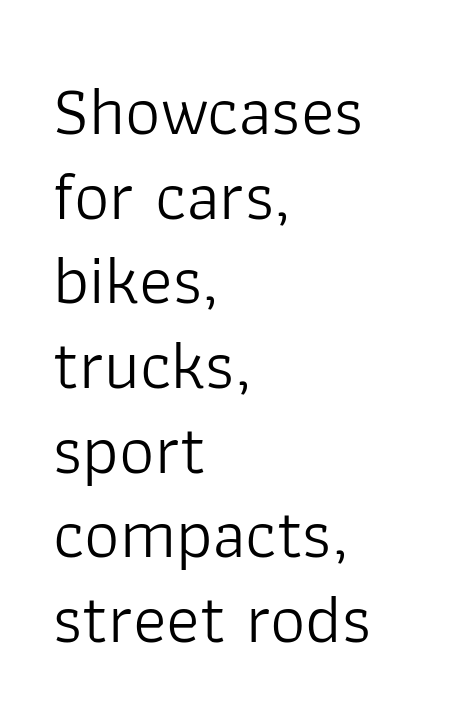
Q: Is the text bold? A: No.
Q: Is the text italic (slanted)? A: No, it is upright.
Q: Is the typeface a serif or a sans-serif typeface? A: Sans-serif.
Q: Is the text underlined? A: No.
Q: How is the paragraph aligned? A: Left-aligned.
Q: Is the spacing between letters normal or unusually wide? A: Normal.
Q: Width (condensed, normal, or wide)? A: Normal.
Q: Stroke contrast? A: Low.
Q: x-height? A: Medium.
Q: Monospaced? A: No.
